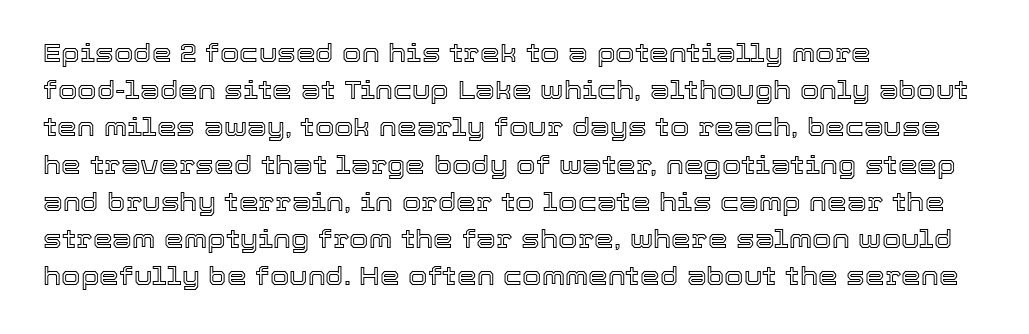
Q: Is the text italic (slanted)? A: No, it is upright.
Q: Is the text underlined? A: No.
Q: How is the paragraph aligned? A: Left-aligned.
Q: Is the spacing between letters normal or unusually wide? A: Normal.
Q: Is the spacing between lines tight, normal or loose? A: Normal.
